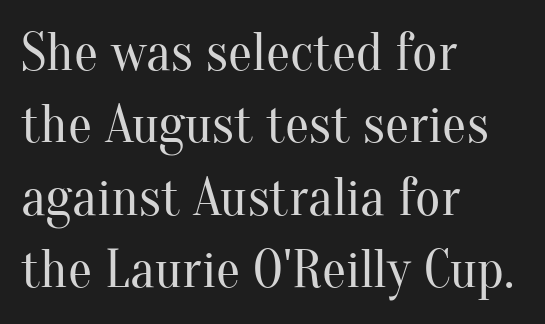
The image shows 54 px regular-weight serif type, upright; set left-aligned, normal line spacing (1.34x), normal letter spacing, not underlined; medium stroke contrast and a small x-height.
